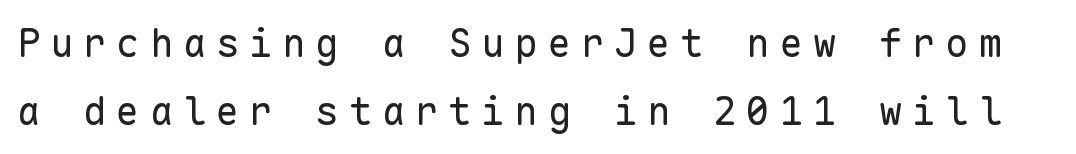
{"serif": "no", "italic": "no", "bold": "no", "weight": "regular", "width": "normal", "stroke_contrast": "low", "x_height": "medium", "monospaced": "yes", "underline": "no", "line_spacing_ratio": 1.74, "letter_spacing": "wide", "letter_spacing_em": 0.25, "glyph_px": 39}
